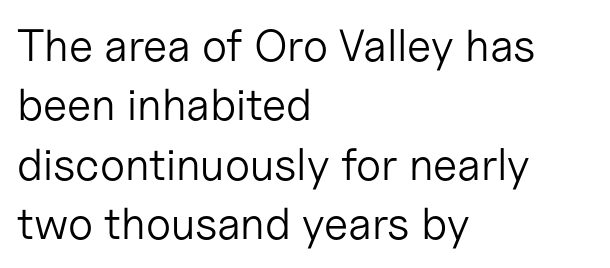
{"serif": "no", "italic": "no", "bold": "no", "weight": "light", "width": "normal", "stroke_contrast": "low", "x_height": "medium", "monospaced": "no", "underline": "no", "align": "left", "line_spacing": "normal", "line_spacing_ratio": 1.32, "letter_spacing": "normal", "letter_spacing_em": 0.0, "glyph_px": 45}
